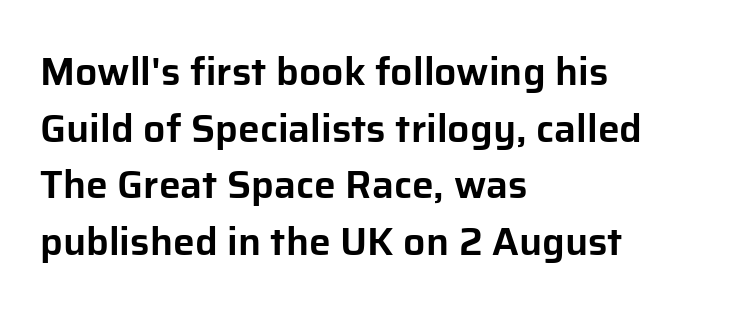
The glyphs are unaccompanied by any horizontal stroke below them. The tracking reads as untouched default to a designer's eye. Is this a sans? Yes — the strokes have no serifs. Think of a printed novel: that variable character pitch is what you see here. The typesetter chose a ragged-right arrangement here.
